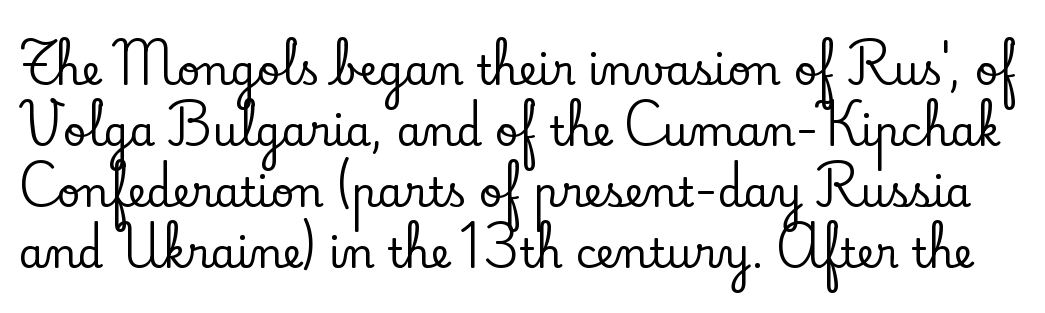
{"serif": "yes", "italic": "no", "width": "normal", "stroke_contrast": "low", "x_height": "small", "monospaced": "no", "underline": "no", "line_spacing": "normal", "line_spacing_ratio": 1.49, "letter_spacing": "normal", "letter_spacing_em": 0.0, "glyph_px": 41}
